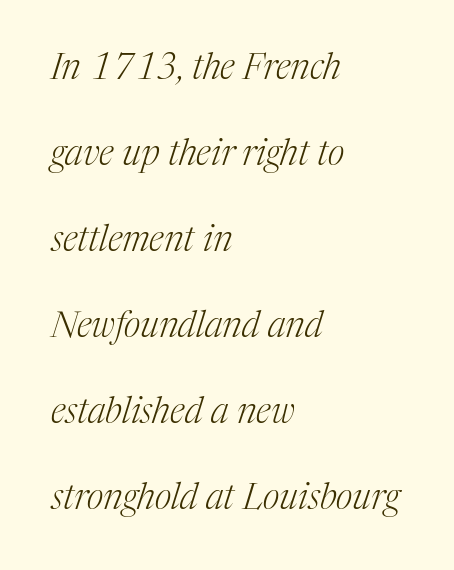
Notice how the passage keeps a crisp vertical edge on the left only. This sample has the flowing, uneven cadence of proportional lettering. Classification — serif. Loosely led — the rows are spread out. The glyphs look as if they've been sheared to an angle.
